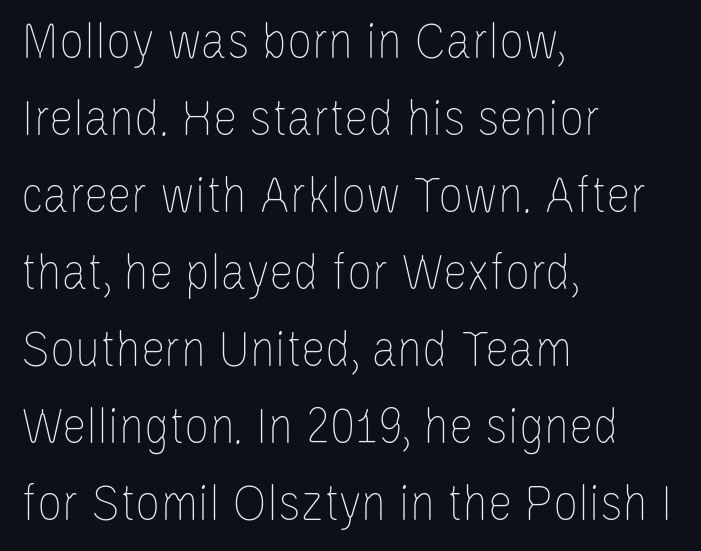
{"italic": "no", "bold": "no", "weight": "thin", "width": "condensed", "stroke_contrast": "low", "x_height": "large", "monospaced": "no", "underline": "no", "align": "left", "line_spacing": "normal", "line_spacing_ratio": 1.4, "letter_spacing": "normal", "letter_spacing_em": 0.0, "glyph_px": 55}
